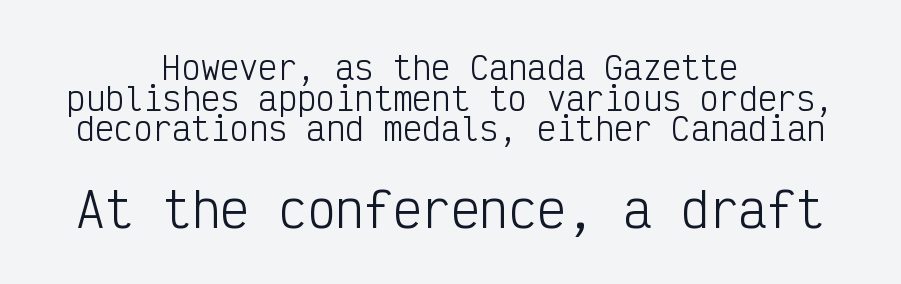
Typographically, this falls in the sans-serif category. The passage shown is typed in a monospace face where columns stay perfectly aligned. The following chunk of copy outweighs the initial chunk in type size. The space beneath each line is pristine and unruled. Caption: multi-line text, centered on the measure.
